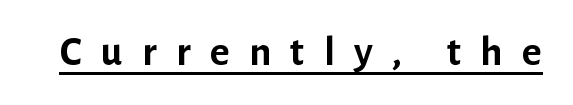
A typesetter would mark this as roman, not italic. Do the characters align in a grid? No, the font is proportional. Each word looks stretched out because of the extra space between its letters. This rendering employs a face without finishing strokes, i.e., a sans-serif. Beneath each row of characters lies a ruled line. Stroke thickness is high; the sample reads as a true bold.
